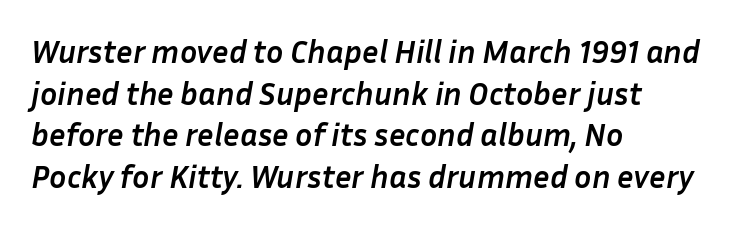
The image shows 32 px semibold type, italic (leaning right); set left-aligned, normal line spacing (1.3x), normal letter spacing, not underlined; low stroke contrast and a medium x-height.
